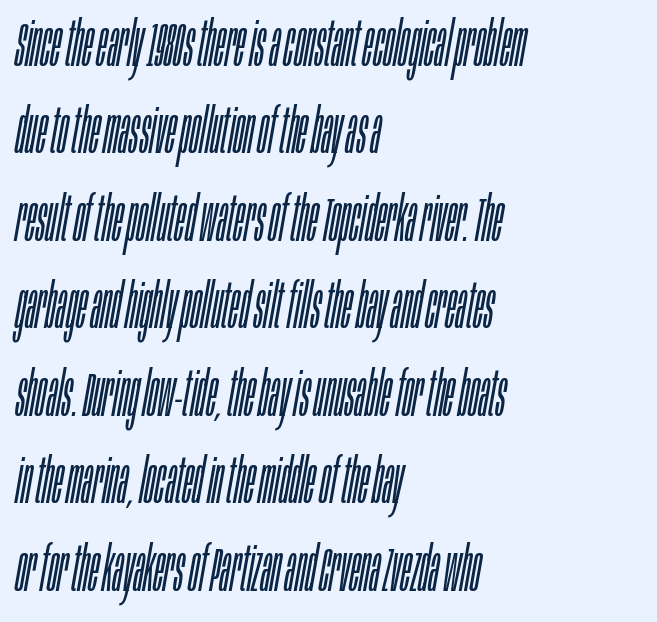
The image shows 62 px light, condensed type, italic (leaning right); set left-aligned, normal line spacing (1.41x), normal letter spacing, not underlined; low stroke contrast and a large x-height.
